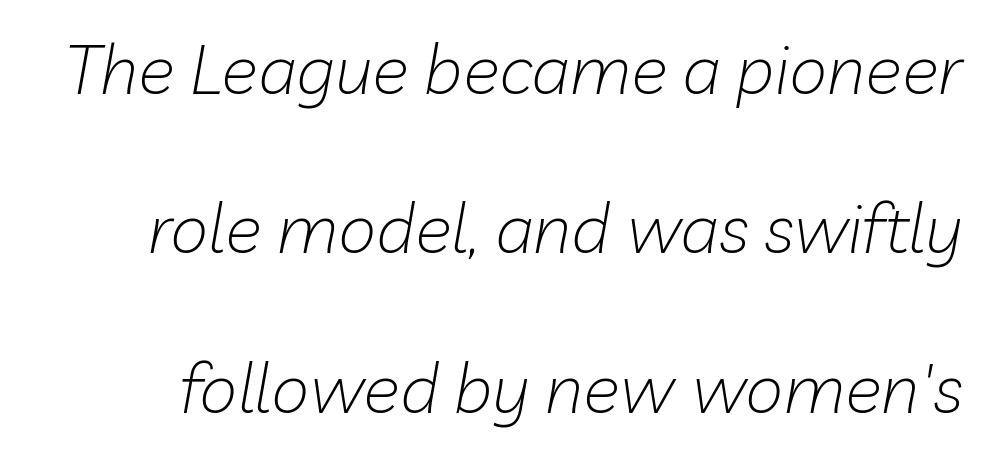
Summary of weight: not heavy and not bold. Note the varied advance widths — an 'i' is clearly narrower than an 'm'. Any mark beneath the type? The region is blank. The tracking reads as untouched default to a designer's eye. In terms of posture, this sample is oblique.
